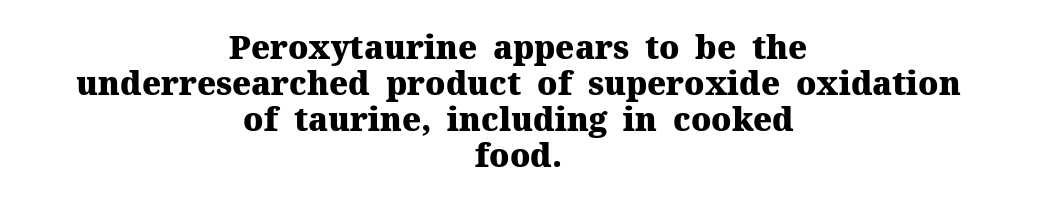
The image shows 32 px heavy serif type, upright; set centered, tight line spacing (1.12x), normal letter spacing, not underlined; medium stroke contrast and a medium x-height.
